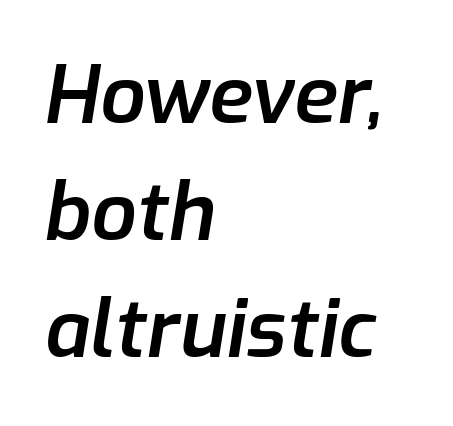
Q: Is the text bold? A: Semi-bold.
Q: Is the text italic (slanted)? A: Yes, it leans right by about 9 degrees.
Q: Is the text underlined? A: No.
Q: How is the paragraph aligned? A: Left-aligned.
Q: Is the spacing between letters normal or unusually wide? A: Normal.
Q: Is the spacing between lines tight, normal or loose? A: Normal.
Q: Width (condensed, normal, or wide)? A: Normal.
Q: Stroke contrast? A: Low.
Q: x-height? A: Medium.
Q: Monospaced? A: No.
